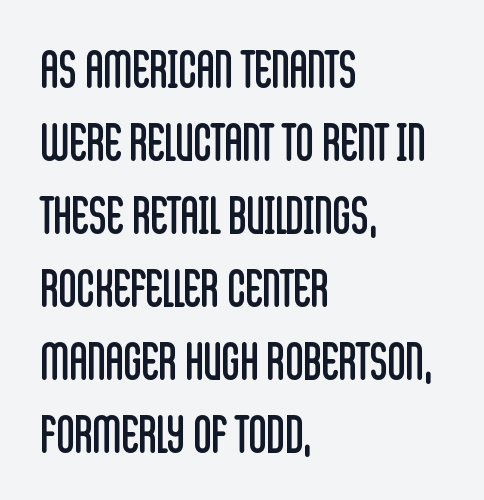
The image shows 50 px regular-weight, condensed sans-serif type, upright; set left-aligned, normal line spacing (1.46x), normal letter spacing, not underlined; low stroke contrast and a large x-height.
